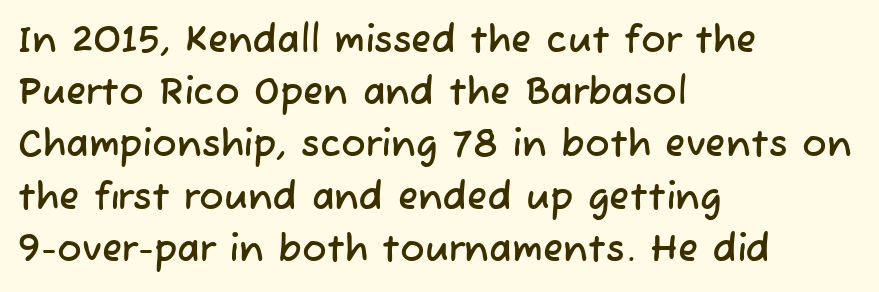
Notice how descenders clear the ascenders below comfortably — that's standard leading. Teacher's note: observe the even left margin — that is flush-left alignment. Descender tails drop into unmarked territory. Varying glyph widths throughout — classic text-font behaviour.
